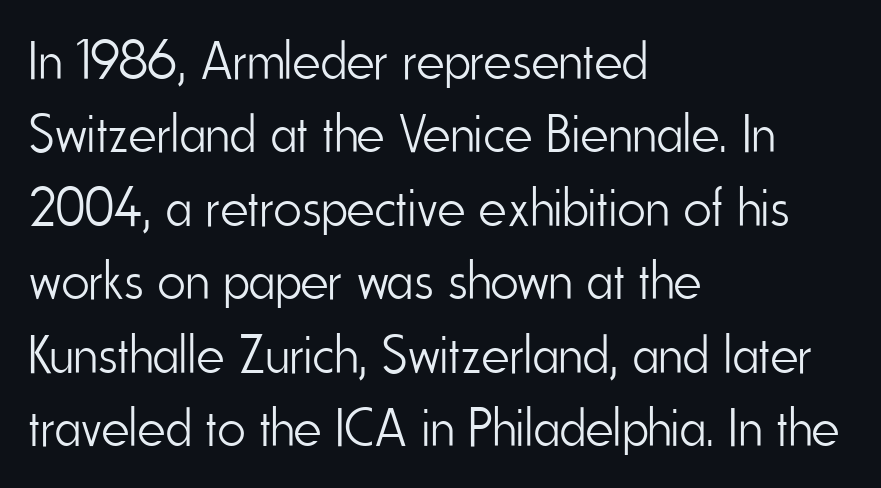
{"serif": "no", "italic": "no", "bold": "no", "weight": "light", "width": "condensed", "stroke_contrast": "low", "x_height": "small", "monospaced": "no", "underline": "no", "align": "left", "line_spacing": "normal", "line_spacing_ratio": 1.36, "letter_spacing": "normal", "letter_spacing_em": 0.0, "glyph_px": 54}
